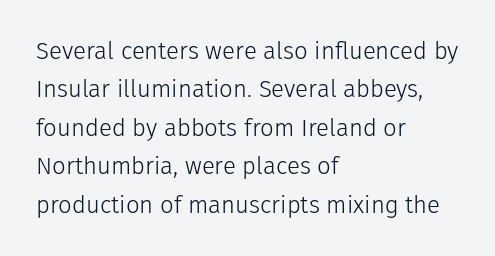
Q: Is the text bold? A: No.
Q: Is the text italic (slanted)? A: No, it is upright.
Q: Is the text underlined? A: No.
Q: How is the paragraph aligned? A: Left-aligned.
Q: Is the spacing between letters normal or unusually wide? A: Normal.
Q: Is the spacing between lines tight, normal or loose? A: Normal.
